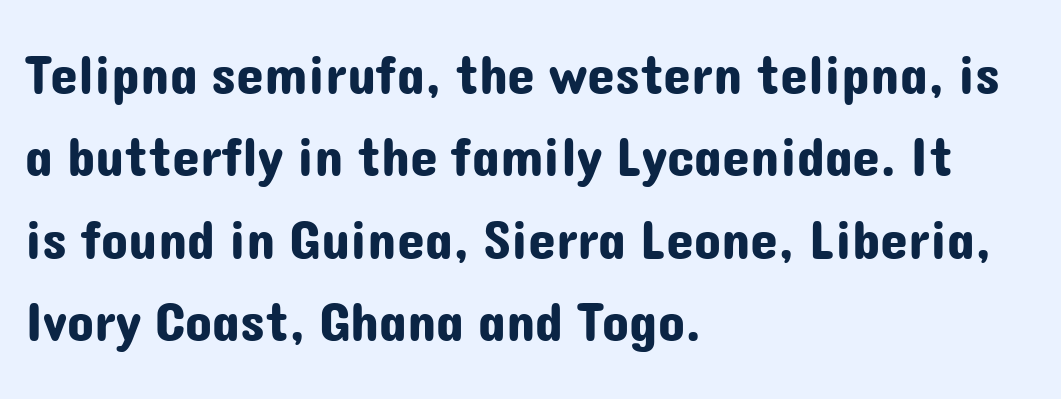
Q: Is the text italic (slanted)? A: No, it is upright.
Q: Is the typeface a serif or a sans-serif typeface? A: Sans-serif.
Q: Is the text underlined? A: No.
Q: How is the paragraph aligned? A: Left-aligned.
Q: Is the spacing between letters normal or unusually wide? A: Normal.
Q: Is the spacing between lines tight, normal or loose? A: Normal.
Q: Width (condensed, normal, or wide)? A: Normal.
Q: Stroke contrast? A: Low.
Q: x-height? A: Medium.
Q: Monospaced? A: No.
